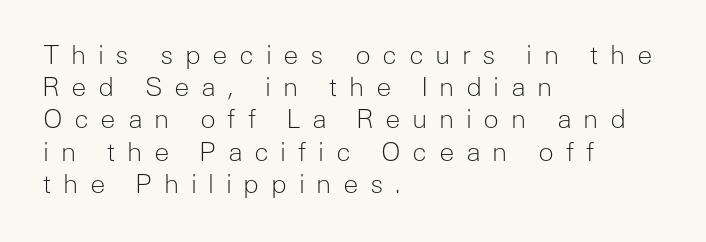
How are the letters spaced? Widely, with obvious added tracking. These lines were composed using upright roman letters. Descenders are the only things crossing below the line. Line beginnings align vertically; line endings do not.
